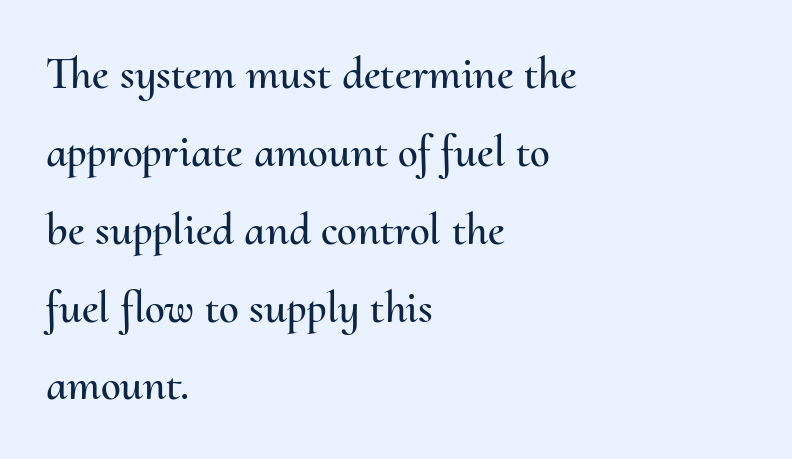
Q: Is the text italic (slanted)? A: No, it is upright.
Q: Is the text underlined? A: No.
Q: How is the paragraph aligned? A: Left-aligned.
Q: Is the spacing between letters normal or unusually wide? A: Normal.
Q: Width (condensed, normal, or wide)? A: Normal.
Q: Stroke contrast? A: Medium.
Q: x-height? A: Small.
Q: Monospaced? A: No.
